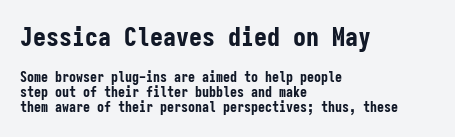
The image shows 26 px bold type, upright; set left-aligned, tight line spacing (1.06x), normal letter spacing, not underlined; the first (top) block is 1.86x larger.
